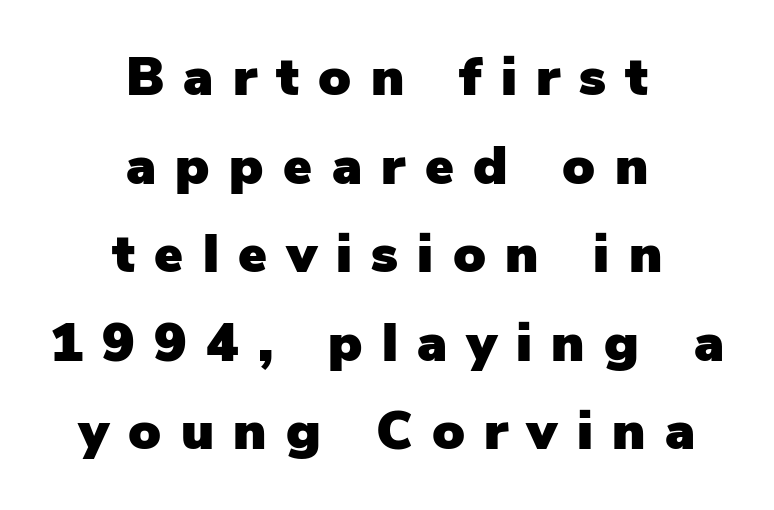
Q: Is the text italic (slanted)? A: No, it is upright.
Q: Is the typeface a serif or a sans-serif typeface? A: Sans-serif.
Q: Is the text underlined? A: No.
Q: How is the paragraph aligned? A: Centered.
Q: Is the spacing between letters normal or unusually wide? A: Unusually wide.
Q: Is the spacing between lines tight, normal or loose? A: Normal.
Q: Width (condensed, normal, or wide)? A: Normal.
Q: Stroke contrast? A: Low.
Q: x-height? A: Medium.
Q: Monospaced? A: No.
